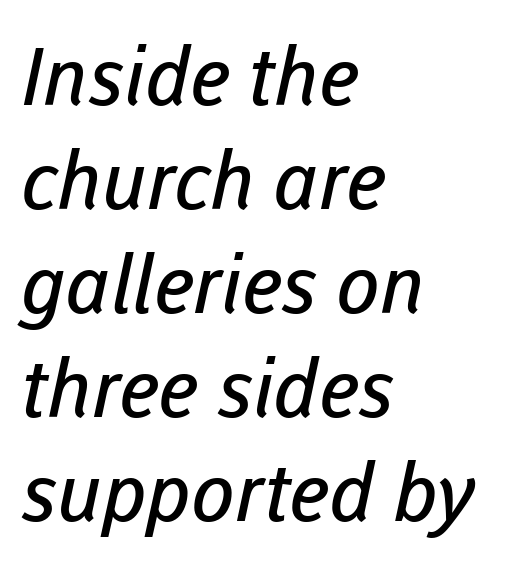
Q: Is the text bold? A: No.
Q: Is the typeface a serif or a sans-serif typeface? A: Sans-serif.
Q: Is the text underlined? A: No.
Q: How is the paragraph aligned? A: Left-aligned.
Q: Is the spacing between letters normal or unusually wide? A: Normal.
Q: Is the spacing between lines tight, normal or loose? A: Normal.
Q: Width (condensed, normal, or wide)? A: Normal.
Q: Stroke contrast? A: Low.
Q: x-height? A: Medium.
Q: Monospaced? A: No.
